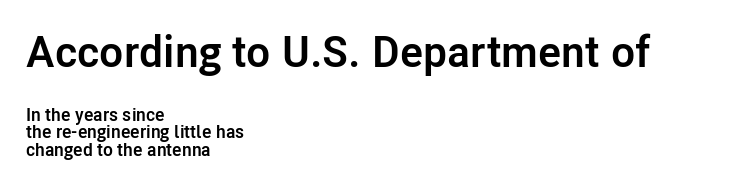
Anything drawn beneath the words? Only blank space. Honestly, the letter spacing is just normal — you wouldn't notice it. Posture: straight, roman, zero tilt. Typesetter's note: full bold, strokes at maximum text heaviness. This layout puts the oversized block above and the modest block below. This rendering uses left alignment, leaving the right contour irregular.
